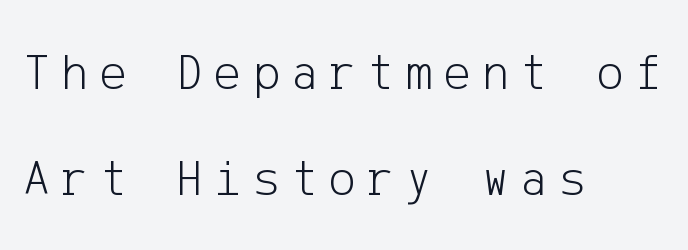
The rendering inserts visible extra space after every character. The typography opts for an upright posture over an oblique one. Glance below the letters and you will spot only blank space. Reading down the column, the eye jumps a long way to each next line. The font family rendered here belongs to the sans-serif group. Weight: not bold — regular or lighter.
